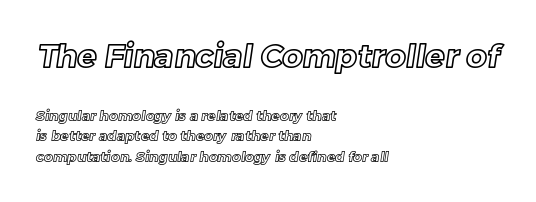
The horizontal fit of the characters is conventional and even. Check the space under the baseline: it is left empty. Compared with typical paragraphs, the rows here are spaced about the same. Typeset ragged right — the left edge is the straight one. Note the varied advance widths — an 'i' is clearly narrower than an 'm'. Size contrast runs from large at the top to small at the bottom.
